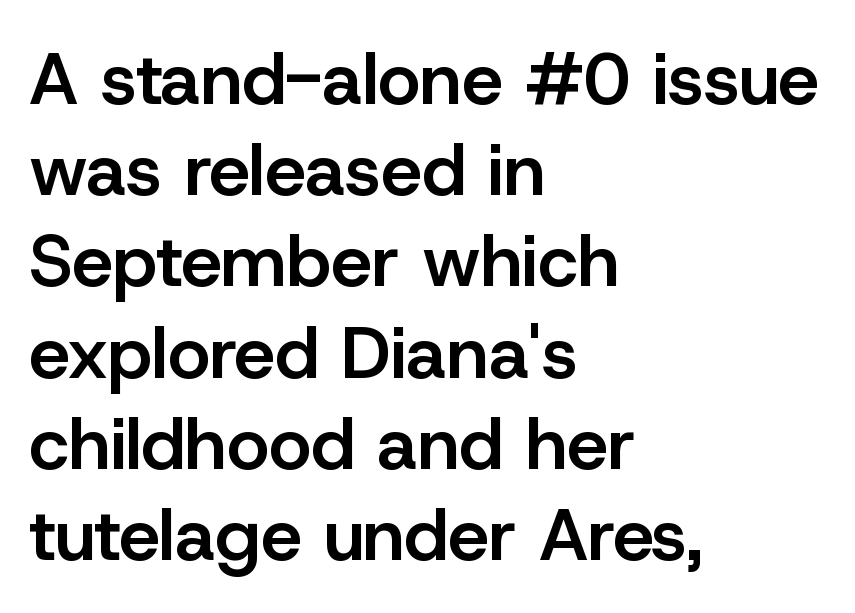
Each row of text sits above clean, open space. Is this a fixed-width face? No — the glyphs have proportional, varying widths. You can tell from the bare stems that sans-serif type was used. Short and long lines alike share a common starting point at left.
